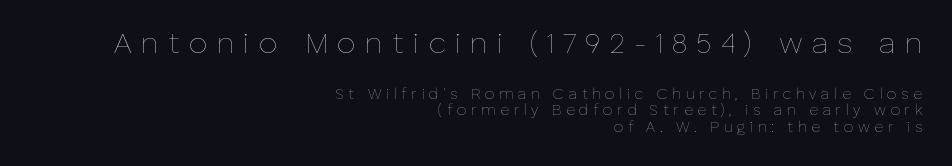
Q: Is the text bold? A: No.
Q: Is the text italic (slanted)? A: No, it is upright.
Q: Is the text underlined? A: No.
Q: How is the paragraph aligned? A: Right-aligned.
Q: Is the spacing between letters normal or unusually wide? A: Unusually wide.
Q: Is the spacing between lines tight, normal or loose? A: Tight.
Q: Which block of text is set in a larger size, the first (top) or the second (bottom)? A: The first (top) one.
Q: Width (condensed, normal, or wide)? A: Normal.
Q: Stroke contrast? A: Low.
Q: x-height? A: Medium.
Q: Monospaced? A: No.
